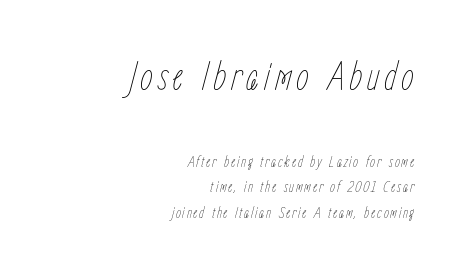
{"italic": "yes", "lean": "right", "slant_degrees": 15, "bold": "no", "weight": "thin", "width": "condensed", "stroke_contrast": "low", "x_height": "medium", "monospaced": "no", "underline": "no", "align": "right", "line_spacing": "normal", "line_spacing_ratio": 1.59, "larger_block": "first", "size_ratio": 2.56, "glyph_px": 41}
